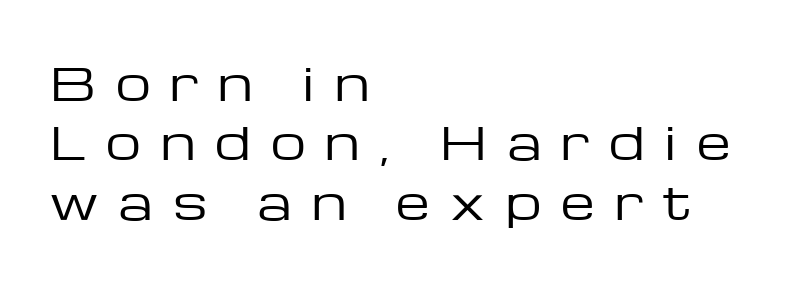
{"serif": "no", "italic": "no", "bold": "no", "weight": "regular", "width": "wide", "stroke_contrast": "low", "x_height": "medium", "monospaced": "no", "underline": "no", "align": "left", "line_spacing": "normal", "line_spacing_ratio": 1.35, "letter_spacing": "wide", "letter_spacing_em": 0.46, "glyph_px": 44}
